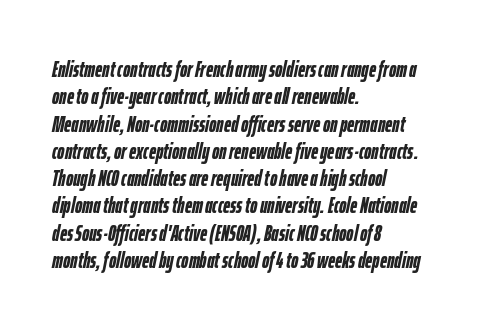
Q: Is the text bold? A: Yes.
Q: Is the text italic (slanted)? A: Yes, it leans right by about 12 degrees.
Q: Is the text underlined? A: No.
Q: How is the paragraph aligned? A: Left-aligned.
Q: Is the spacing between letters normal or unusually wide? A: Normal.
